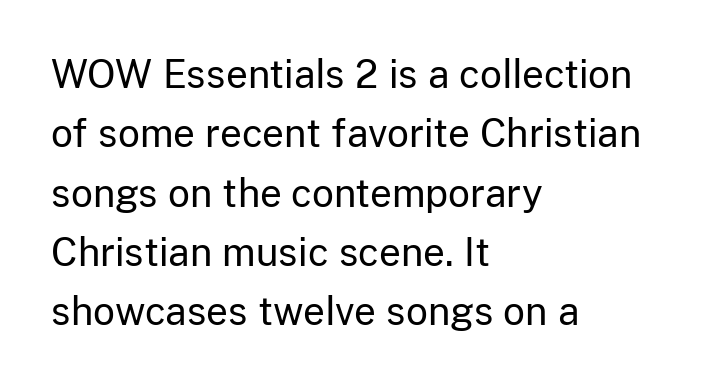
{"serif": "no", "italic": "no", "bold": "no", "weight": "regular", "width": "normal", "stroke_contrast": "low", "x_height": "medium", "monospaced": "no", "underline": "no", "align": "left", "line_spacing": "normal", "line_spacing_ratio": 1.56, "letter_spacing": "normal", "letter_spacing_em": 0.0, "glyph_px": 38}
